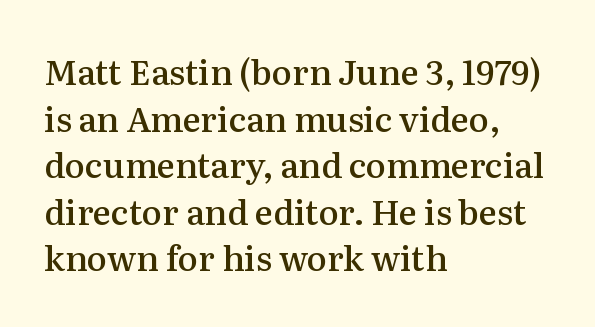
The glyphs have the mass of a demibold cut, below bold. Interline gaps are of average width in this sample. The lines are quadded left. This sample uses an upright cut, with every glyph sitting square on the baseline.
